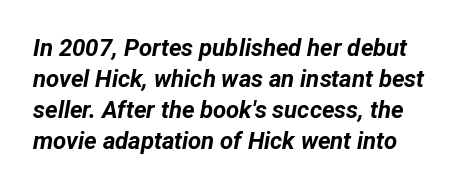
Reading down the column, the eye jumps a familiar distance to each next line. The words here are not underlined. A classic flush-left, rag-right setting is used for this passage. The sample has been set heavy, in full bold.
